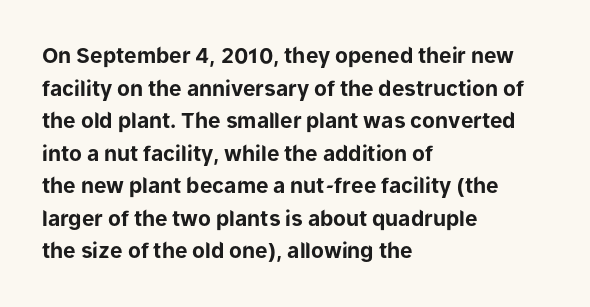
Q: Is the text bold? A: Yes.
Q: Is the text italic (slanted)? A: No, it is upright.
Q: Is the text underlined? A: No.
Q: How is the paragraph aligned? A: Left-aligned.
Q: Is the spacing between letters normal or unusually wide? A: Normal.
Q: Is the spacing between lines tight, normal or loose? A: Normal.
